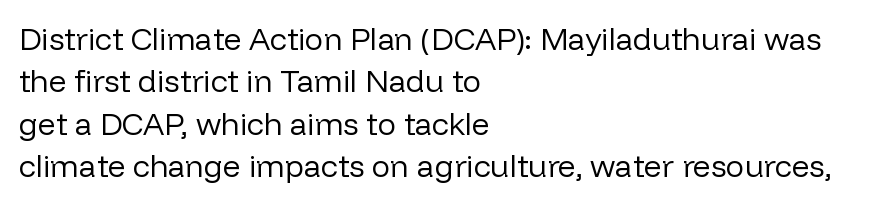
Nope, no serifs anywhere on these letters. Notice how descenders clear the ascenders below comfortably — that's standard leading. Letters have the restrained weight of plain body copy at most. Just letters on the line, the space beneath them empty.
